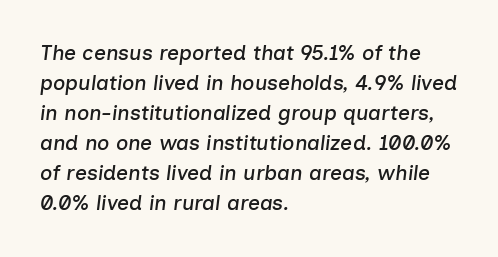
The specimen reads as italic at a glance. A clean baseline with only descenders dipping below it. Reading down the column, the eye jumps a familiar distance to each next line. The lines are quadded left. What stands out about the letter spacing? Nothing — it is the standard amount.
